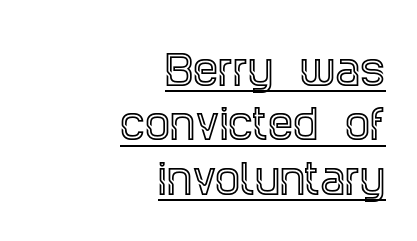
Varying glyph widths throughout — classic text-font behaviour. A typesetter would label this face a serif. The space between consecutive lines is moderate. The words here are underlined. The gaps between neighbouring characters are ordinary and unremarkable. The compositor pushed each line to the right boundary.
